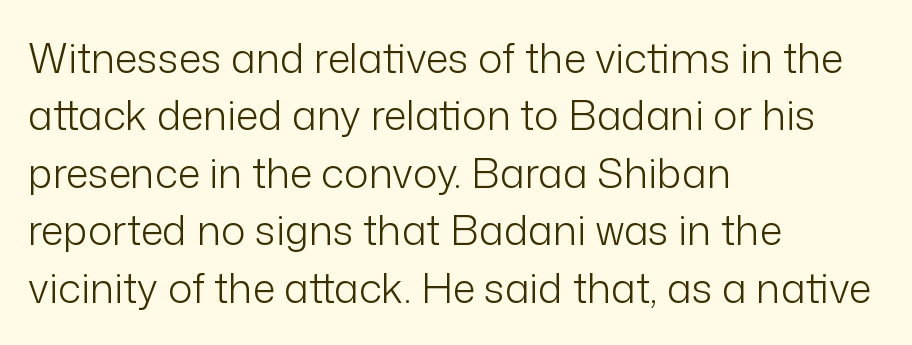
{"serif": "no", "italic": "no", "bold": "no", "weight": "light", "width": "normal", "stroke_contrast": "low", "x_height": "medium", "monospaced": "no", "underline": "no", "align": "left", "line_spacing": "normal", "line_spacing_ratio": 1.4, "letter_spacing": "normal", "letter_spacing_em": 0.0, "glyph_px": 41}
